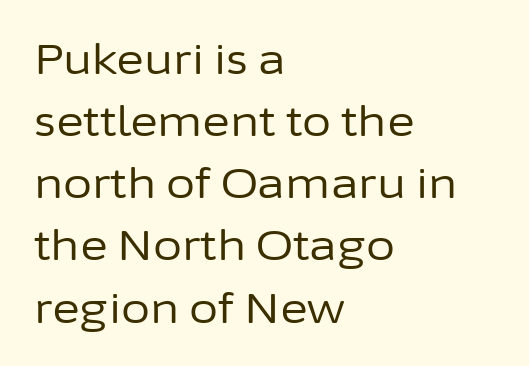
Q: Is the text bold? A: No.
Q: Is the text italic (slanted)? A: No, it is upright.
Q: Is the typeface a serif or a sans-serif typeface? A: Sans-serif.
Q: Is the text underlined? A: No.
Q: How is the paragraph aligned? A: Left-aligned.
Q: Is the spacing between letters normal or unusually wide? A: Normal.
Q: Is the spacing between lines tight, normal or loose? A: Normal.
Q: Width (condensed, normal, or wide)? A: Normal.
Q: Stroke contrast? A: Low.
Q: x-height? A: Medium.
Q: Monospaced? A: No.
